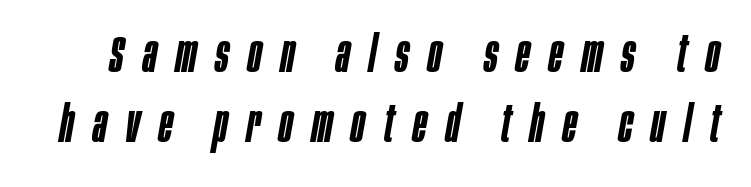
{"italic": "yes", "lean": "right", "slant_degrees": 10, "bold": "semi", "weight": "semibold", "width": "condensed", "stroke_contrast": "low", "x_height": "large", "monospaced": "no", "underline": "no", "line_spacing": "normal", "line_spacing_ratio": 1.38, "letter_spacing": "wide", "letter_spacing_em": 0.37, "glyph_px": 51}
